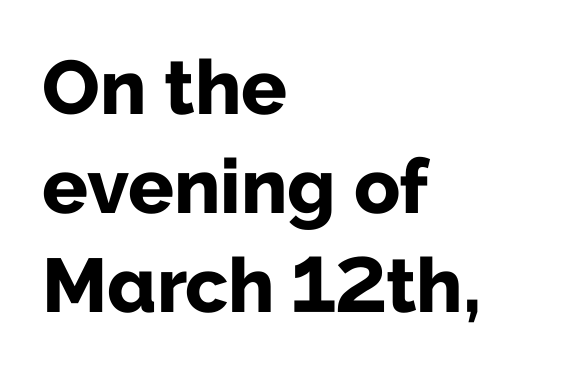
Q: Is the text bold? A: Yes.
Q: Is the text italic (slanted)? A: No, it is upright.
Q: Is the typeface a serif or a sans-serif typeface? A: Sans-serif.
Q: Is the text underlined? A: No.
Q: How is the paragraph aligned? A: Left-aligned.
Q: Is the spacing between letters normal or unusually wide? A: Normal.
Q: Is the spacing between lines tight, normal or loose? A: Normal.
Q: Width (condensed, normal, or wide)? A: Normal.
Q: Stroke contrast? A: Low.
Q: x-height? A: Medium.
Q: Monospaced? A: No.
